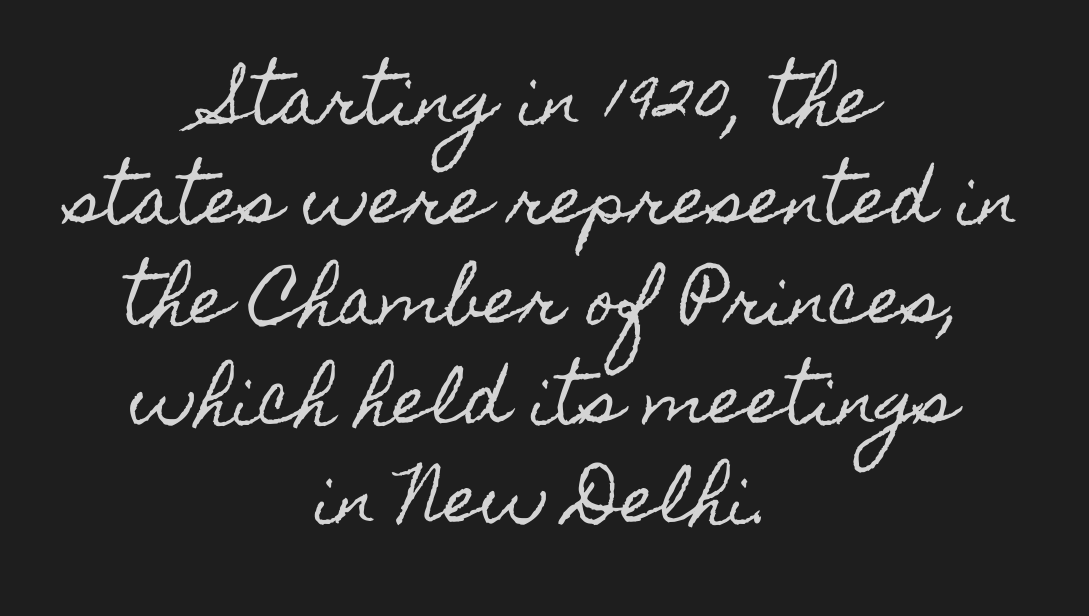
Q: Is the text italic (slanted)? A: Yes.
Q: Is the text underlined? A: No.
Q: How is the paragraph aligned? A: Centered.
Q: Is the spacing between letters normal or unusually wide? A: Normal.
Q: Is the spacing between lines tight, normal or loose? A: Normal.
Q: Width (condensed, normal, or wide)? A: Condensed.
Q: x-height? A: Small.
Q: Monospaced? A: No.
